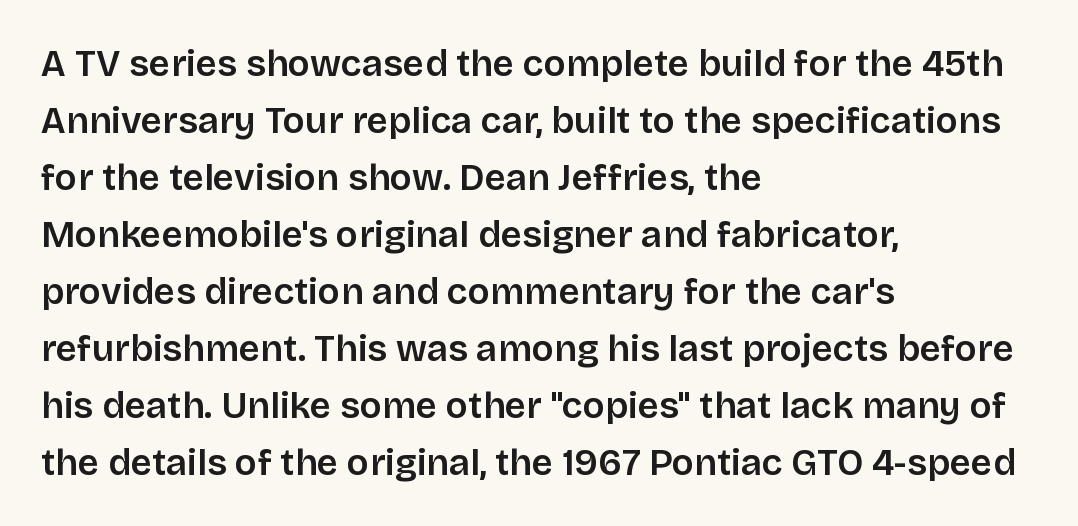
{"serif": "no", "italic": "no", "width": "normal", "stroke_contrast": "low", "x_height": "large", "monospaced": "no", "underline": "no", "align": "left", "line_spacing": "normal", "line_spacing_ratio": 1.54, "letter_spacing": "normal", "letter_spacing_em": 0.0, "glyph_px": 37}
